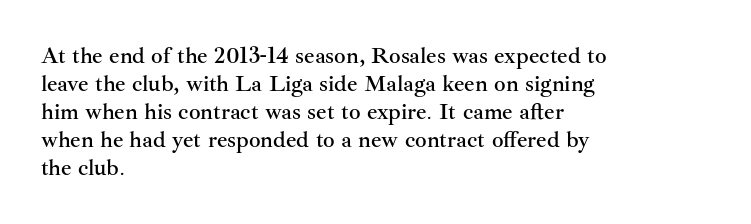
Look at the tracking — it's just the regular setting, nothing added. Caption: multi-line text, flush left, ragged right. Notice how the stems are strictly vertical — no italics here. A clean baseline with only descenders dipping below it.
